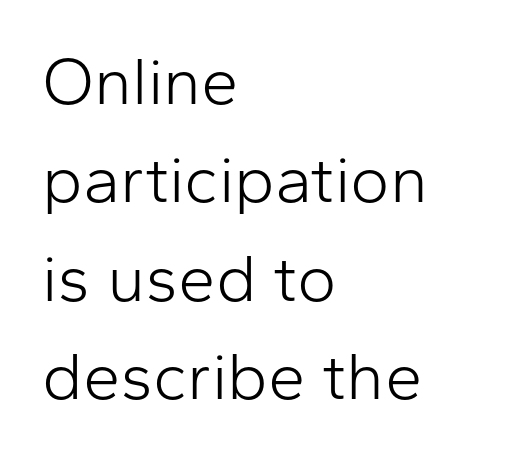
The image shows 67 px light sans-serif type, upright; set left-aligned, normal line spacing (1.47x), normal letter spacing, not underlined; low stroke contrast and a medium x-height.
